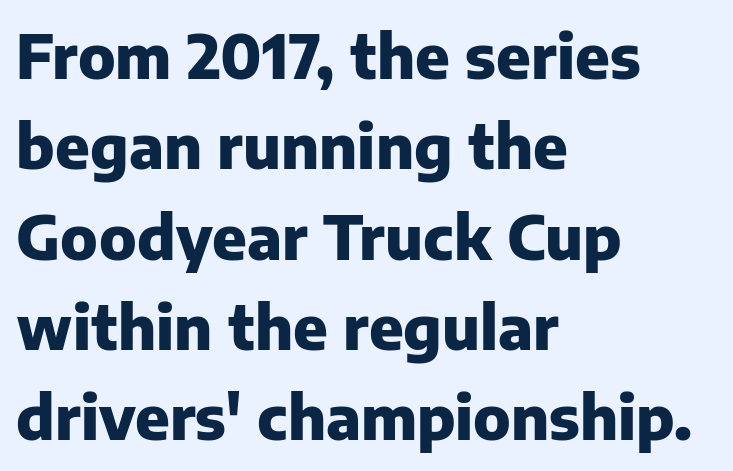
Q: Is the text bold? A: Yes.
Q: Is the text italic (slanted)? A: No, it is upright.
Q: Is the typeface a serif or a sans-serif typeface? A: Sans-serif.
Q: Is the text underlined? A: No.
Q: How is the paragraph aligned? A: Left-aligned.
Q: Is the spacing between letters normal or unusually wide? A: Normal.
Q: Is the spacing between lines tight, normal or loose? A: Normal.
Q: Width (condensed, normal, or wide)? A: Normal.
Q: Stroke contrast? A: Low.
Q: x-height? A: Medium.
Q: Monospaced? A: No.
